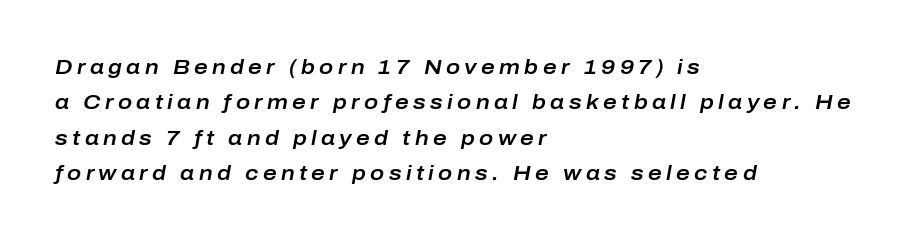
Successive baselines arrive at the customary interval. These lines stack with their left ends in a neat column. Descender tails drop into unmarked territory. Tall strokes in this sample are angled rather than plumb. Words appear elongated and porous because spacing is wide.
